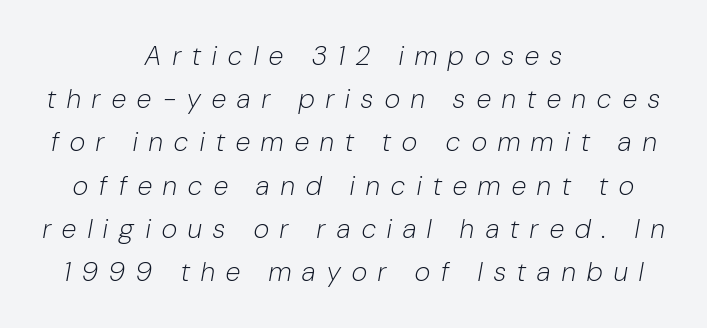
{"italic": "yes", "lean": "right", "slant_degrees": 10, "bold": "no", "underline": "no", "align": "center", "line_spacing": "normal", "line_spacing_ratio": 1.6, "letter_spacing": "wide", "letter_spacing_em": 0.43, "glyph_px": 27}
